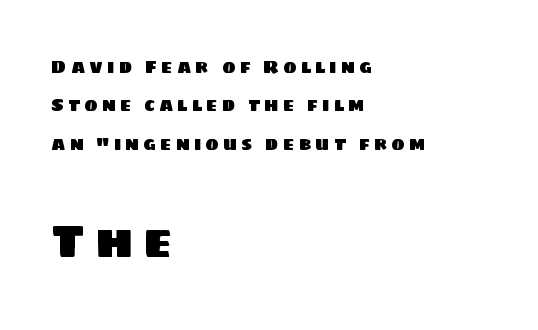
{"serif": "no", "width": "normal", "stroke_contrast": "low", "x_height": "large", "monospaced": "no", "underline": "no", "align": "left", "line_spacing": "loose", "line_spacing_ratio": 2.13, "letter_spacing": "wide", "letter_spacing_em": 0.23, "larger_block": "second", "size_ratio": 2.56, "glyph_px": 46}
